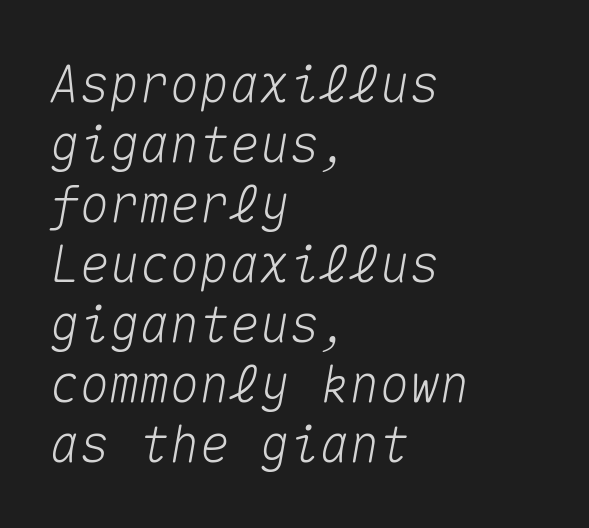
Short note: letters normally spaced. Note the uniform advance width — an 'i' takes as much space as an 'm'. The text carries the slant typical of an italic or oblique font. Each row of text sits above clean, open space. The lines are quadded left.
